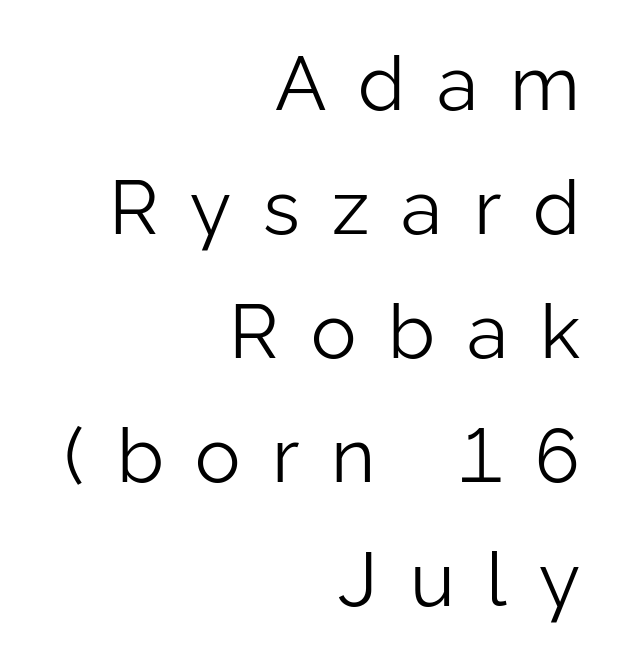
The image shows 76 px light sans-serif type, upright; set right-aligned, normal line spacing (1.63x), unusually wide letter spacing (+0.42 em), not underlined; low stroke contrast and a medium x-height.
